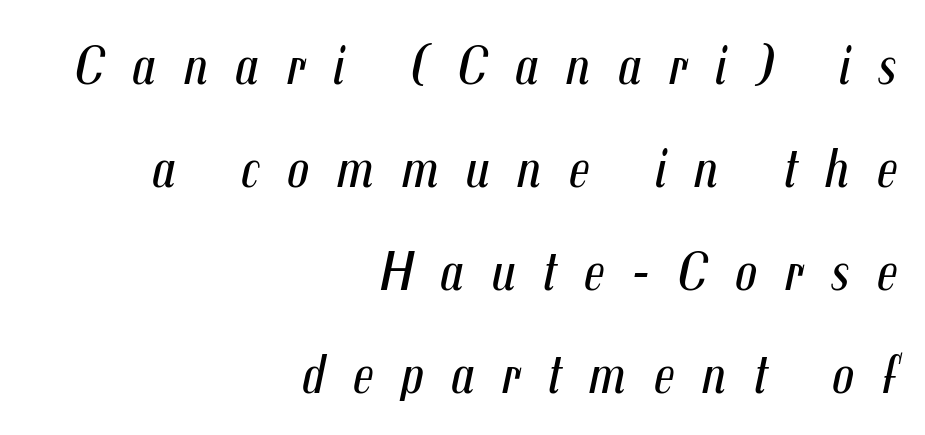
{"italic": "yes", "lean": "right", "slant_degrees": 12, "bold": "no", "weight": "regular", "width": "condensed", "stroke_contrast": "medium", "x_height": "medium", "monospaced": "no", "underline": "no", "align": "right", "line_spacing_ratio": 1.87, "letter_spacing": "wide", "letter_spacing_em": 0.49, "glyph_px": 55}
